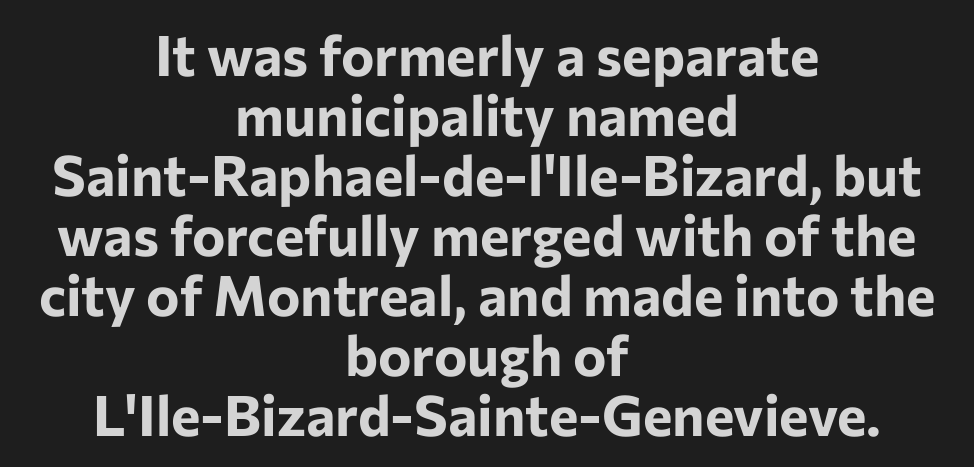
{"serif": "no", "italic": "no", "bold": "yes", "weight": "bold", "width": "normal", "stroke_contrast": "low", "x_height": "medium", "monospaced": "no", "underline": "no", "align": "center", "line_spacing": "tight", "line_spacing_ratio": 1.07, "letter_spacing": "normal", "letter_spacing_em": 0.0, "glyph_px": 56}
